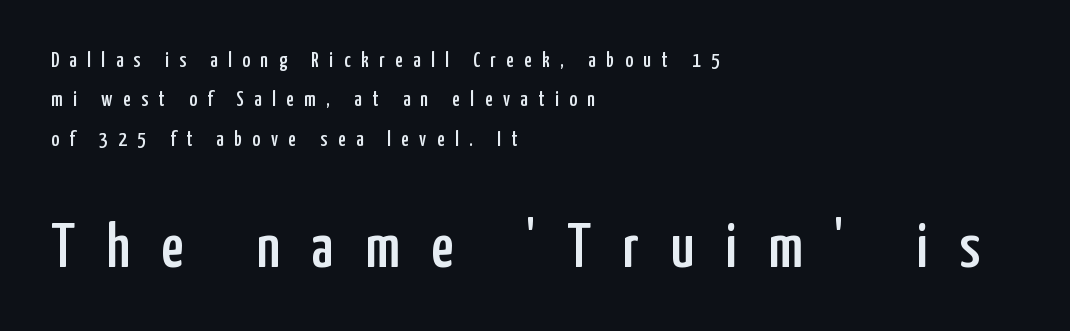
Anything drawn beneath the words? Only blank space. Posture: vertical. The lower block of text is set noticeably larger than the block above it. Proportional: the letters do not fall into vertical columns. Tracking here is generous; glyphs stand well apart from one another.
